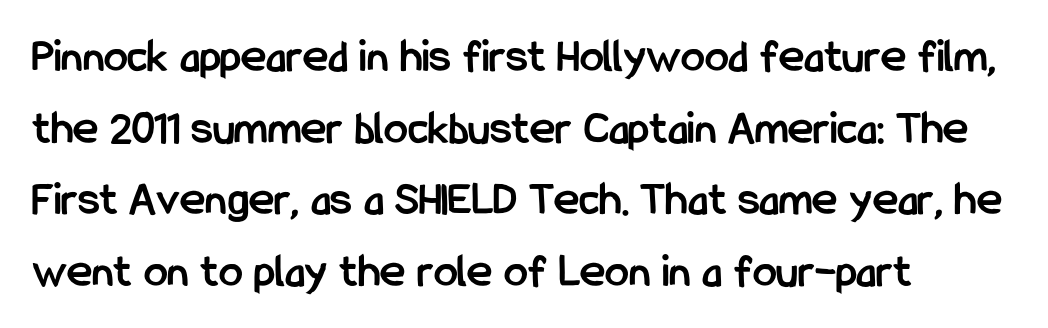
{"serif": "no", "italic": "no", "bold": "yes", "weight": "semibold", "width": "condensed", "stroke_contrast": "low", "x_height": "medium", "monospaced": "no", "underline": "no", "align": "left", "line_spacing": "normal", "line_spacing_ratio": 1.49, "letter_spacing": "normal", "letter_spacing_em": 0.0, "glyph_px": 48}
